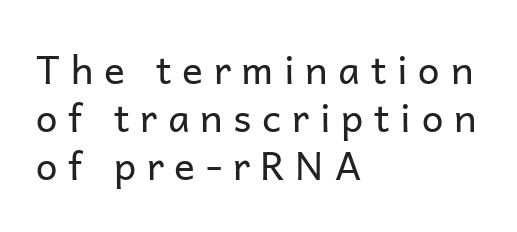
The image shows 39 px regular-weight sans-serif type, upright; set left-aligned, line spacing 1.23x, unusually wide letter spacing (+0.27 em), not underlined; low stroke contrast and a medium x-height.
